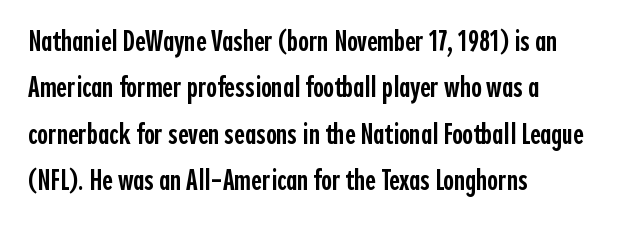
Q: Is the text bold? A: Semi-bold.
Q: Is the text italic (slanted)? A: No, it is upright.
Q: Is the typeface a serif or a sans-serif typeface? A: Sans-serif.
Q: Is the text underlined? A: No.
Q: How is the paragraph aligned? A: Left-aligned.
Q: Is the spacing between letters normal or unusually wide? A: Normal.
Q: Is the spacing between lines tight, normal or loose? A: Normal.
Q: Width (condensed, normal, or wide)? A: Condensed.
Q: x-height? A: Medium.
Q: Monospaced? A: No.
